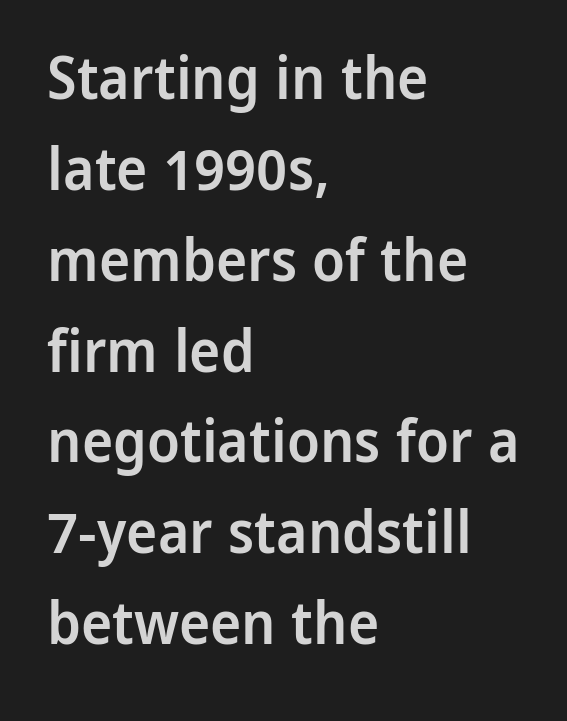
Q: Is the text bold? A: Semi-bold.
Q: Is the text italic (slanted)? A: No, it is upright.
Q: Is the typeface a serif or a sans-serif typeface? A: Sans-serif.
Q: Is the text underlined? A: No.
Q: How is the paragraph aligned? A: Left-aligned.
Q: Is the spacing between letters normal or unusually wide? A: Normal.
Q: Is the spacing between lines tight, normal or loose? A: Normal.
Q: Width (condensed, normal, or wide)? A: Normal.
Q: Stroke contrast? A: Low.
Q: x-height? A: Medium.
Q: Monospaced? A: No.
